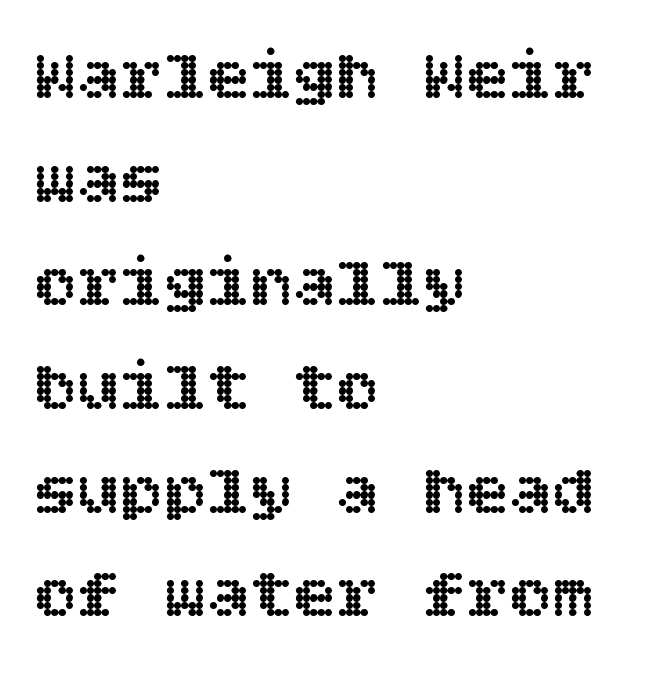
Line spacing here is normal. Characters follow at the spacing the type designer built in. The strip under each line holds only bare page. Posture: vertical. Caption: multi-line text, flush left, ragged right.
